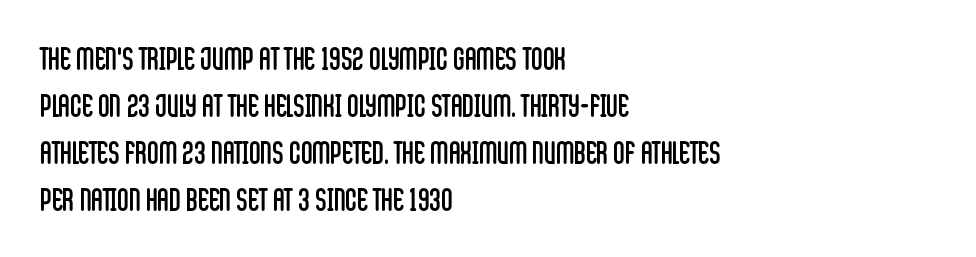
Q: Is the text bold? A: No.
Q: Is the text italic (slanted)? A: No, it is upright.
Q: Is the typeface a serif or a sans-serif typeface? A: Sans-serif.
Q: Is the text underlined? A: No.
Q: How is the paragraph aligned? A: Left-aligned.
Q: Is the spacing between letters normal or unusually wide? A: Normal.
Q: Is the spacing between lines tight, normal or loose? A: Normal.
Q: Width (condensed, normal, or wide)? A: Condensed.
Q: Stroke contrast? A: Low.
Q: x-height? A: Large.
Q: Monospaced? A: No.
